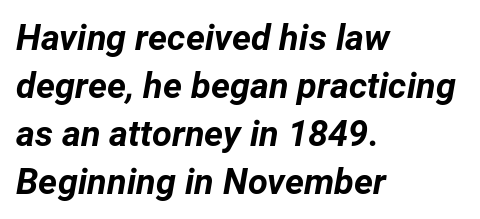
The image shows 36 px bold type, italic (leaning right); set left-aligned, normal line spacing (1.33x), normal letter spacing, not underlined; low stroke contrast and a medium x-height.
